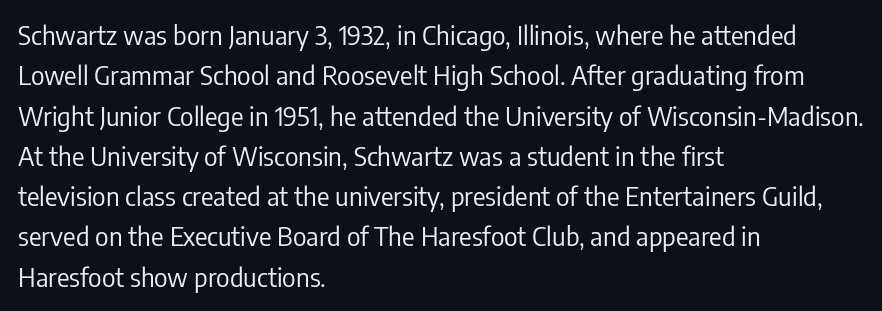
Check the space under the baseline: it is left empty. The type sits square on the baseline with zero lean. Line spacing here is normal. Casual observation: everything's shoved over to the left. Honestly, the letter spacing is just normal — you wouldn't notice it.
